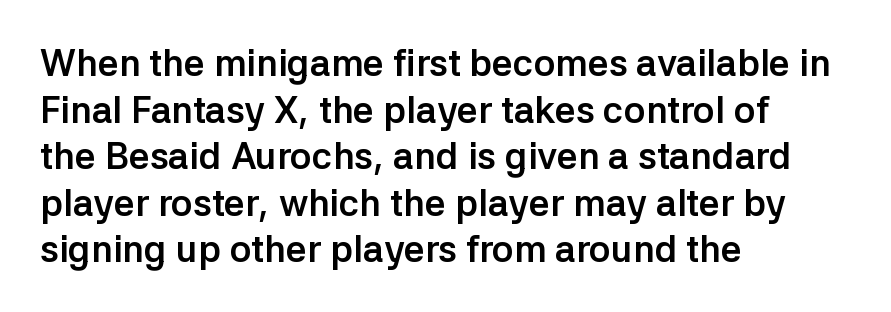
Q: Is the text bold? A: Yes.
Q: Is the text italic (slanted)? A: No, it is upright.
Q: Is the typeface a serif or a sans-serif typeface? A: Sans-serif.
Q: Is the text underlined? A: No.
Q: How is the paragraph aligned? A: Left-aligned.
Q: Is the spacing between letters normal or unusually wide? A: Normal.
Q: Is the spacing between lines tight, normal or loose? A: Normal.
Q: Width (condensed, normal, or wide)? A: Normal.
Q: Stroke contrast? A: Low.
Q: x-height? A: Medium.
Q: Monospaced? A: No.
